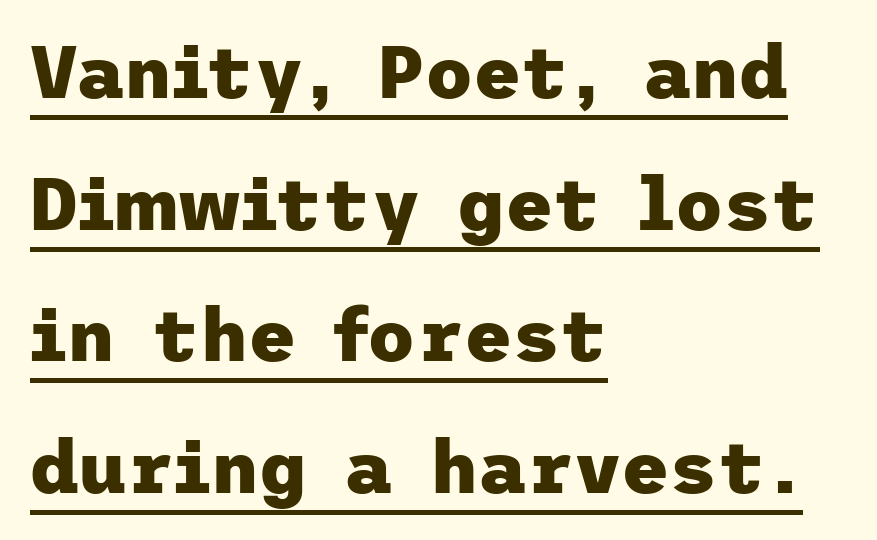
The image shows 74 px heavy sans-serif type, upright; set left-aligned, line spacing 1.78x, normal letter spacing, underlined; low stroke contrast and a medium x-height.
